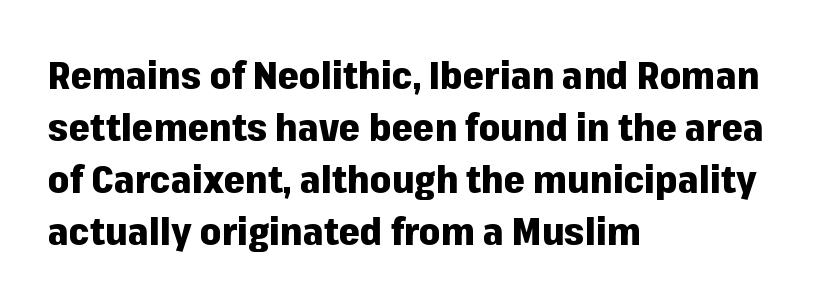
The image shows 38 px heavy sans-serif type, upright; set left-aligned, normal line spacing (1.37x), normal letter spacing, not underlined; low stroke contrast and a medium x-height.
